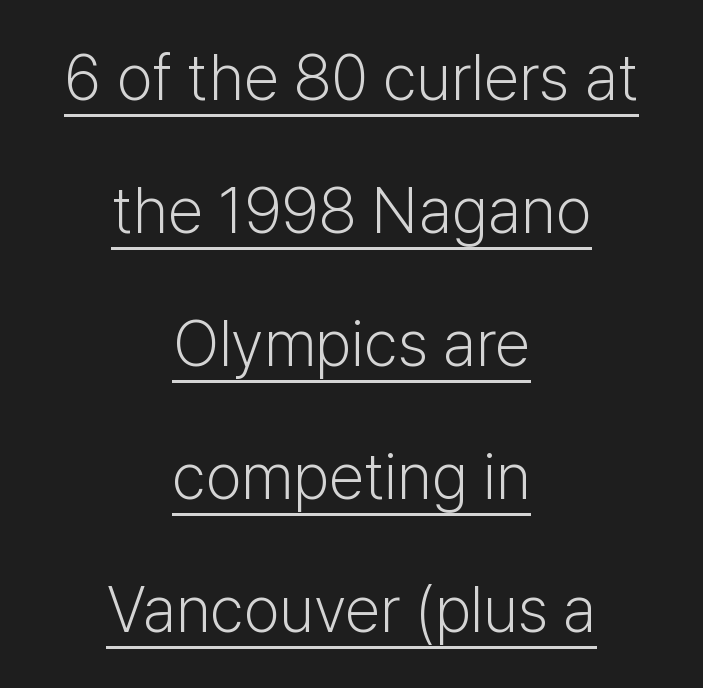
Q: Is the text bold? A: No.
Q: Is the text italic (slanted)? A: No, it is upright.
Q: Is the typeface a serif or a sans-serif typeface? A: Sans-serif.
Q: Is the text underlined? A: Yes.
Q: How is the paragraph aligned? A: Centered.
Q: Is the spacing between letters normal or unusually wide? A: Normal.
Q: Is the spacing between lines tight, normal or loose? A: Loose.
Q: Width (condensed, normal, or wide)? A: Normal.
Q: Stroke contrast? A: Low.
Q: x-height? A: Medium.
Q: Monospaced? A: No.
